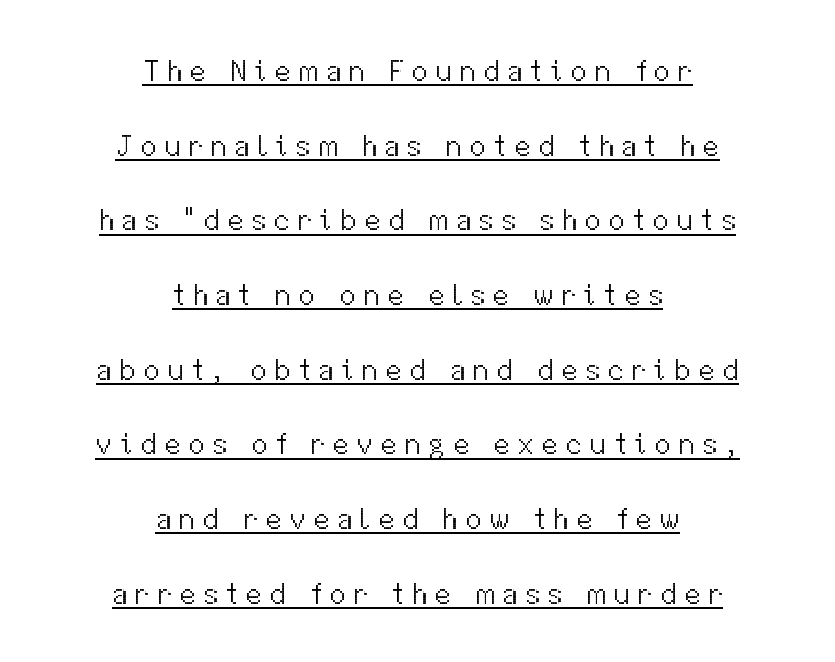
Quick note: not italic, upright. A typesetter would call this proportional, since set widths differ per character. Has an underline been added? It has. The rag falls on both sides of this text block equally. Bold? No — there's no thickening of the strokes.
